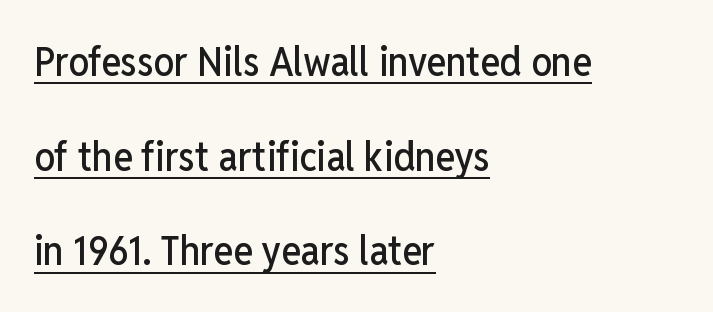
The image shows 41 px condensed sans-serif type, upright; set left-aligned, loose line spacing (2.31x), normal letter spacing, underlined; low stroke contrast and a medium x-height.
